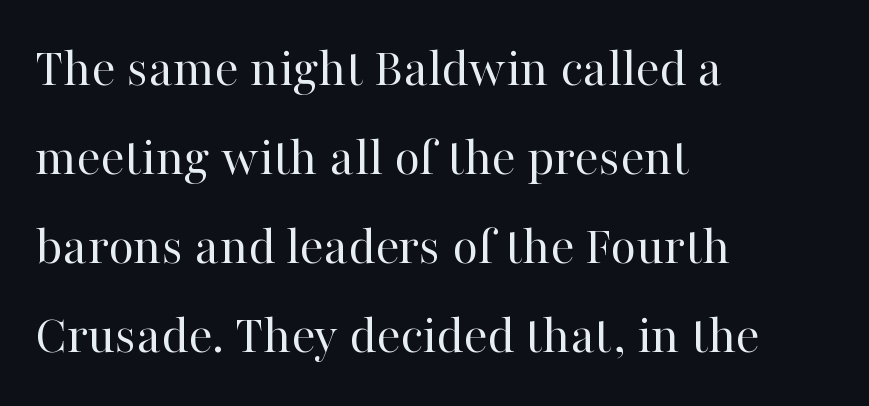
The image shows 56 px regular-weight serif type, upright; set left-aligned, normal line spacing (1.59x), normal letter spacing, not underlined; high stroke contrast and a medium x-height.
